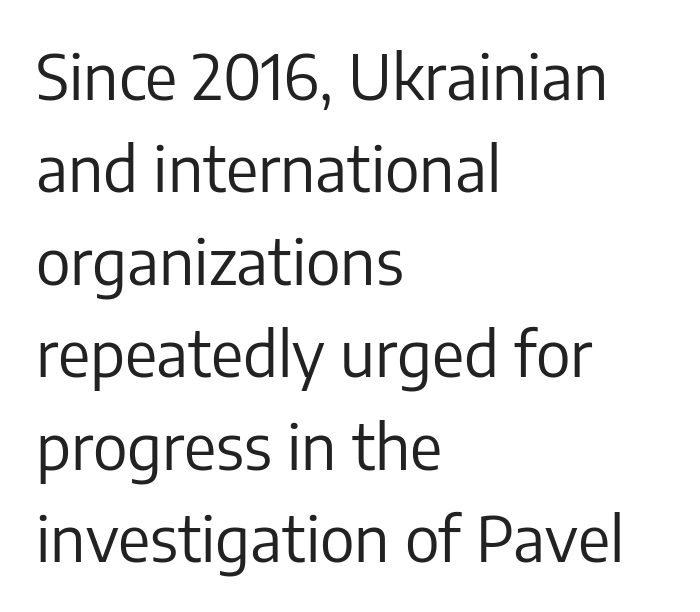
The image shows 62 px regular-weight sans-serif type, upright; set left-aligned, normal line spacing (1.49x), normal letter spacing, not underlined; low stroke contrast and a medium x-height.
